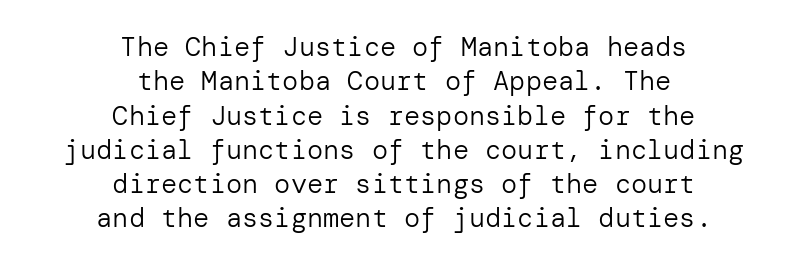
The image shows 27 px text type, upright; set centered, normal line spacing (1.27x), normal letter spacing, not underlined.
